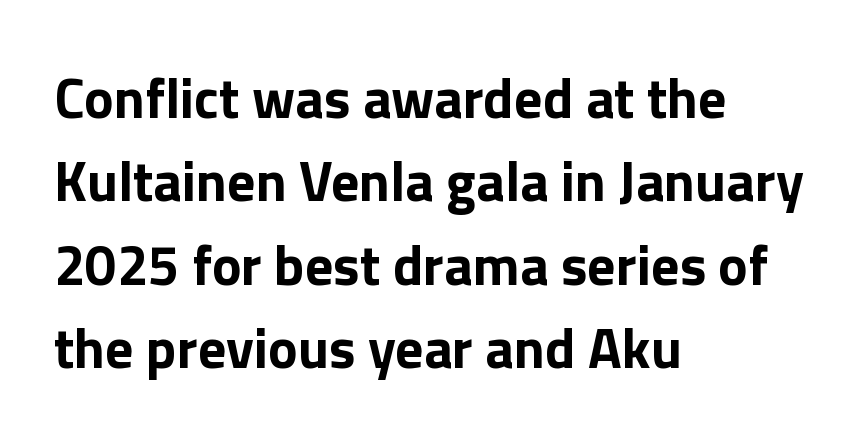
Letter spacing: default. Thick stems and heavy bowls — unmistakably bold. Anything drawn beneath the words? Only blank space. The rendering uses natural spacing where letterforms have individual widths.
